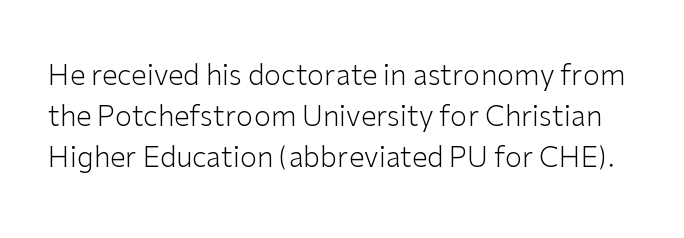
The image shows 28 px light sans-serif type, upright; set normal line spacing (1.47x), normal letter spacing, not underlined; low stroke contrast and a medium x-height.
